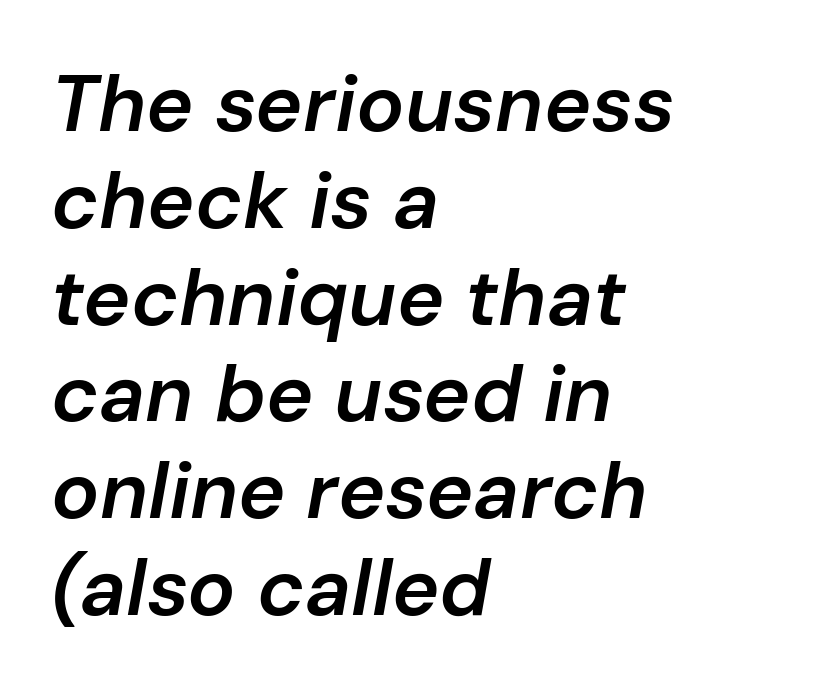
{"italic": "yes", "lean": "right", "slant_degrees": 10, "bold": "semi", "weight": "semibold", "width": "normal", "stroke_contrast": "low", "x_height": "medium", "monospaced": "no", "underline": "no", "align": "left", "line_spacing_ratio": 1.21, "letter_spacing": "normal", "letter_spacing_em": 0.0, "glyph_px": 80}
